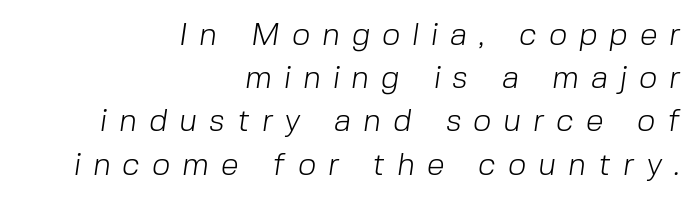
The image shows 32 px light sans-serif type; set right-aligned, normal line spacing (1.35x), unusually wide letter spacing (+0.38 em), not underlined; low stroke contrast and a medium x-height.
